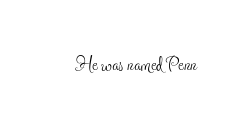
{"bold": "no", "underline": "no", "letter_spacing": "normal", "letter_spacing_em": 0.0, "glyph_px": 25}
